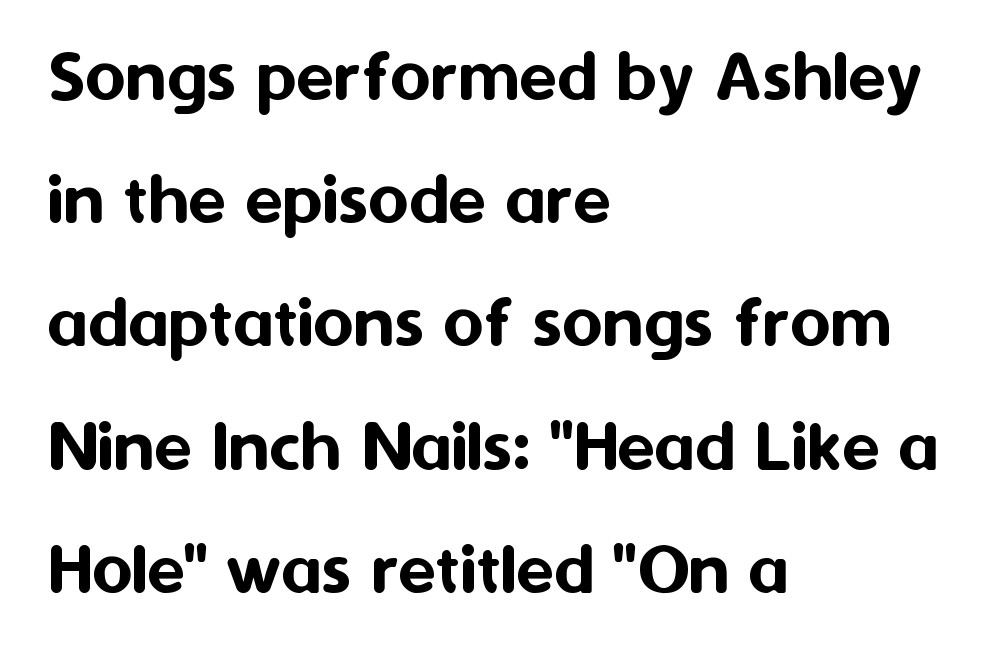
Q: Is the text italic (slanted)? A: No, it is upright.
Q: Is the typeface a serif or a sans-serif typeface? A: Sans-serif.
Q: Is the text underlined? A: No.
Q: How is the paragraph aligned? A: Left-aligned.
Q: Is the spacing between letters normal or unusually wide? A: Normal.
Q: Is the spacing between lines tight, normal or loose? A: Normal.
Q: Width (condensed, normal, or wide)? A: Normal.
Q: Stroke contrast? A: Medium.
Q: x-height? A: Medium.
Q: Monospaced? A: No.
